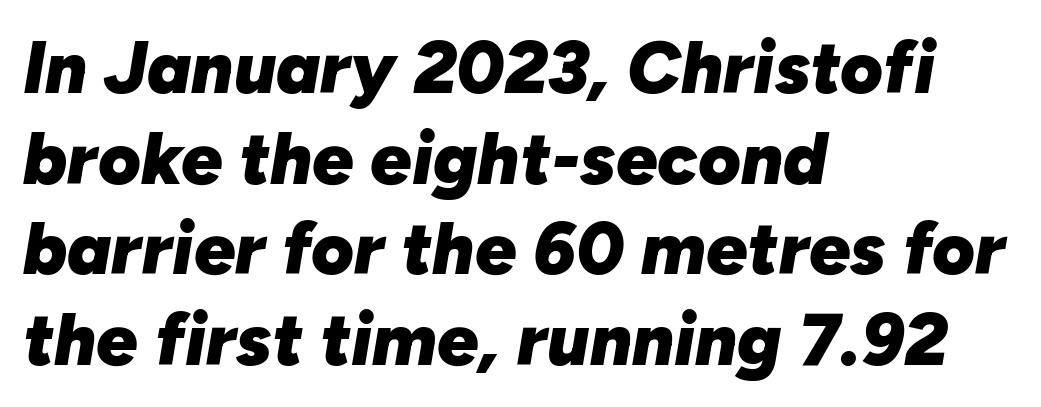
{"italic": "yes", "lean": "right", "slant_degrees": 10, "bold": "yes", "weight": "heavy", "width": "normal", "stroke_contrast": "low", "x_height": "medium", "monospaced": "no", "underline": "no", "align": "left", "line_spacing_ratio": 1.24, "letter_spacing": "normal", "letter_spacing_em": 0.0, "glyph_px": 73}
